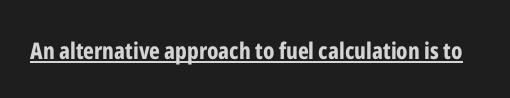
{"italic": "no", "bold": "yes", "underline": "yes", "letter_spacing": "normal", "letter_spacing_em": 0.0, "glyph_px": 23}
